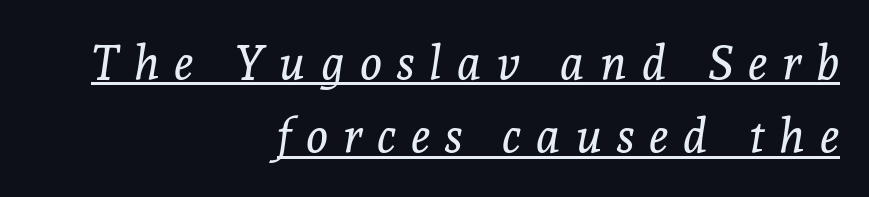
The image shows 47 px regular-weight serif type, italic (leaning right); set right-aligned, normal line spacing (1.56x), unusually wide letter spacing (+0.32 em), underlined; a medium x-height.
